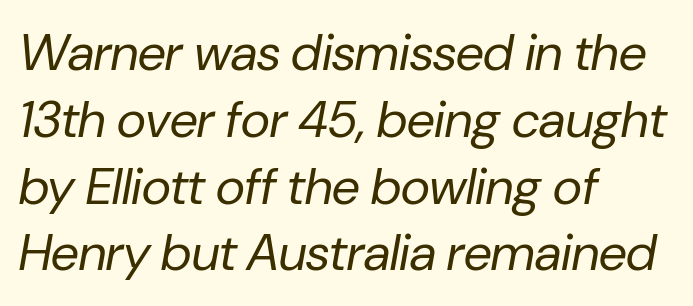
{"italic": "yes", "lean": "right", "slant_degrees": 10, "bold": "no", "weight": "regular", "width": "normal", "stroke_contrast": "low", "x_height": "medium", "monospaced": "no", "underline": "no", "align": "left", "line_spacing": "normal", "line_spacing_ratio": 1.31, "letter_spacing": "normal", "letter_spacing_em": 0.0, "glyph_px": 51}
